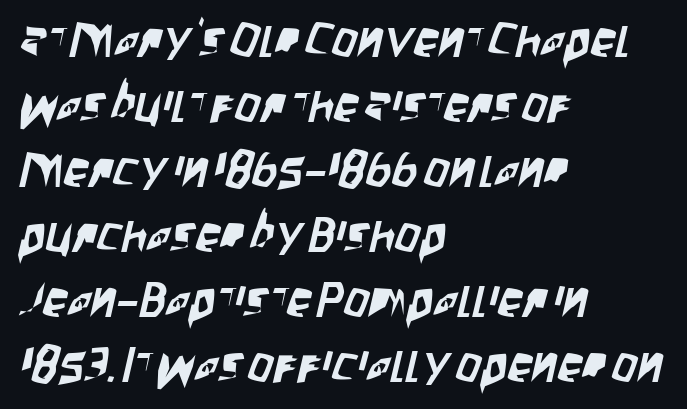
Here the designer chose a conventional face with non-uniform glyph widths. The rendering shows plain stroke endings on the letterforms — a sans-serif design. The passage shown is not underscored anywhere. Does extra space separate the letters? No, they use regular spacing. Summary of vertical rhythm: regular, with standard interline spacing. Compared with a centered layout, this one pins lines to the left instead.
